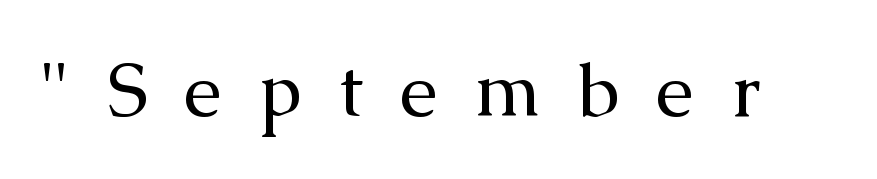
The image shows 76 px regular-weight serif type, upright; set unusually wide letter spacing (+0.48 em), not underlined; medium stroke contrast and a medium x-height.
